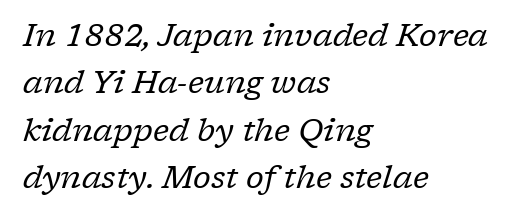
Q: Is the text bold? A: No.
Q: Is the text italic (slanted)? A: Yes, it leans right by about 17 degrees.
Q: Is the typeface a serif or a sans-serif typeface? A: Serif.
Q: Is the text underlined? A: No.
Q: How is the paragraph aligned? A: Left-aligned.
Q: Is the spacing between letters normal or unusually wide? A: Normal.
Q: Is the spacing between lines tight, normal or loose? A: Normal.
Q: Width (condensed, normal, or wide)? A: Normal.
Q: Stroke contrast? A: Low.
Q: x-height? A: Medium.
Q: Monospaced? A: No.
